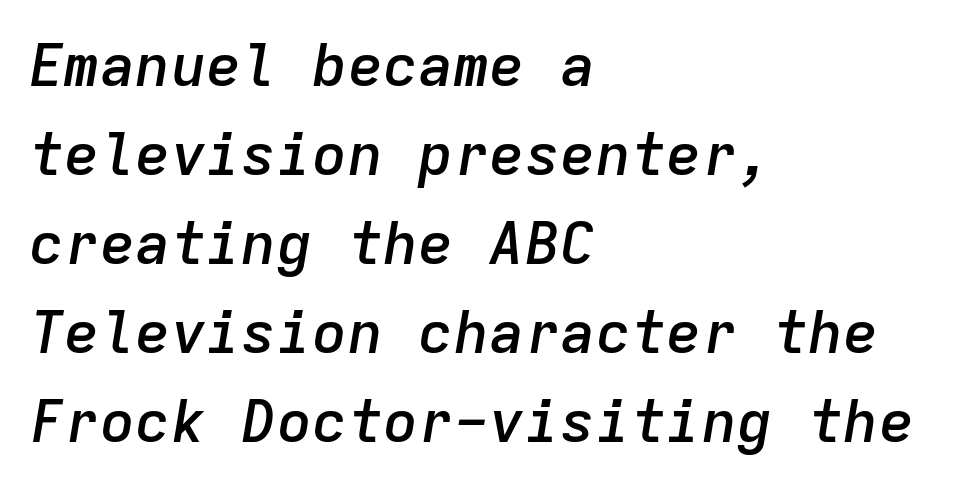
{"italic": "yes", "lean": "right", "slant_degrees": 9, "bold": "semi", "weight": "semibold", "width": "normal", "stroke_contrast": "low", "x_height": "medium", "monospaced": "yes", "underline": "no", "align": "left", "line_spacing": "normal", "line_spacing_ratio": 1.51, "letter_spacing": "normal", "letter_spacing_em": 0.0, "glyph_px": 59}
